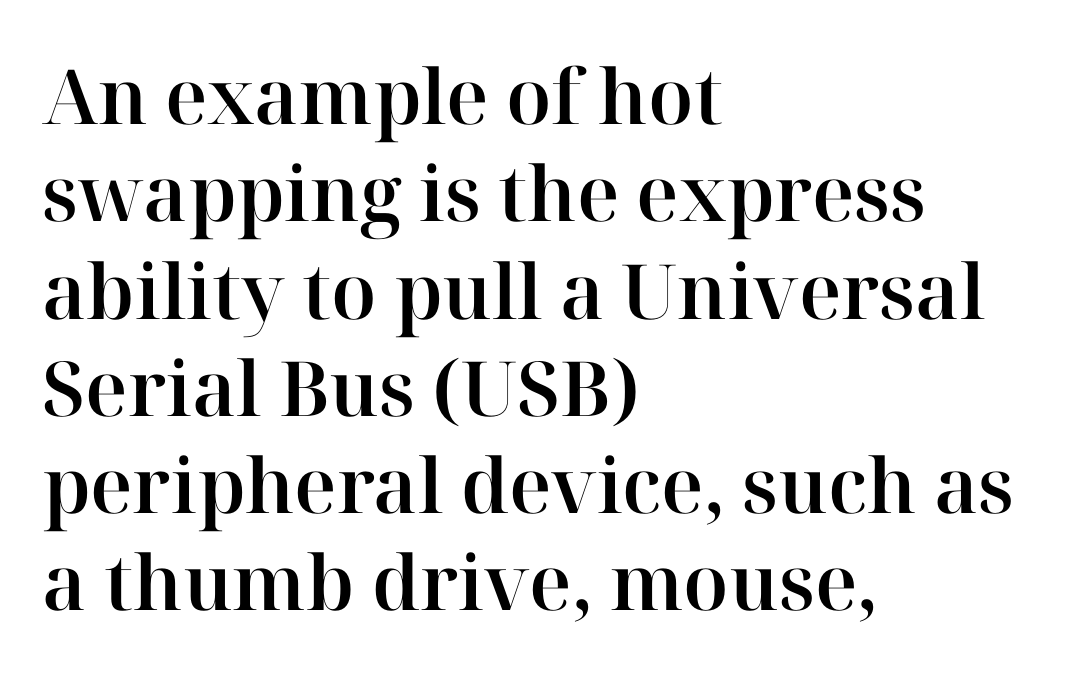
Q: Is the text italic (slanted)? A: No, it is upright.
Q: Is the typeface a serif or a sans-serif typeface? A: Serif.
Q: Is the text underlined? A: No.
Q: How is the paragraph aligned? A: Left-aligned.
Q: Is the spacing between letters normal or unusually wide? A: Normal.
Q: Is the spacing between lines tight, normal or loose? A: Normal.
Q: Width (condensed, normal, or wide)? A: Normal.
Q: Stroke contrast? A: High.
Q: x-height? A: Medium.
Q: Monospaced? A: No.
